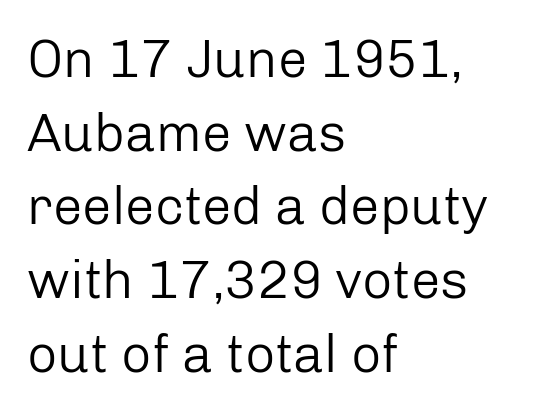
Q: Is the text bold? A: No.
Q: Is the text italic (slanted)? A: No, it is upright.
Q: Is the typeface a serif or a sans-serif typeface? A: Sans-serif.
Q: Is the text underlined? A: No.
Q: How is the paragraph aligned? A: Left-aligned.
Q: Is the spacing between letters normal or unusually wide? A: Normal.
Q: Is the spacing between lines tight, normal or loose? A: Normal.
Q: Width (condensed, normal, or wide)? A: Normal.
Q: Stroke contrast? A: Low.
Q: x-height? A: Medium.
Q: Monospaced? A: No.
